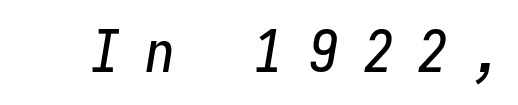
Q: Is the text italic (slanted)? A: Yes, it leans right by about 9 degrees.
Q: Is the text underlined? A: No.
Q: Is the spacing between letters normal or unusually wide? A: Unusually wide.
Q: Width (condensed, normal, or wide)? A: Condensed.
Q: Stroke contrast? A: Low.
Q: x-height? A: Medium.
Q: Monospaced? A: Yes.
